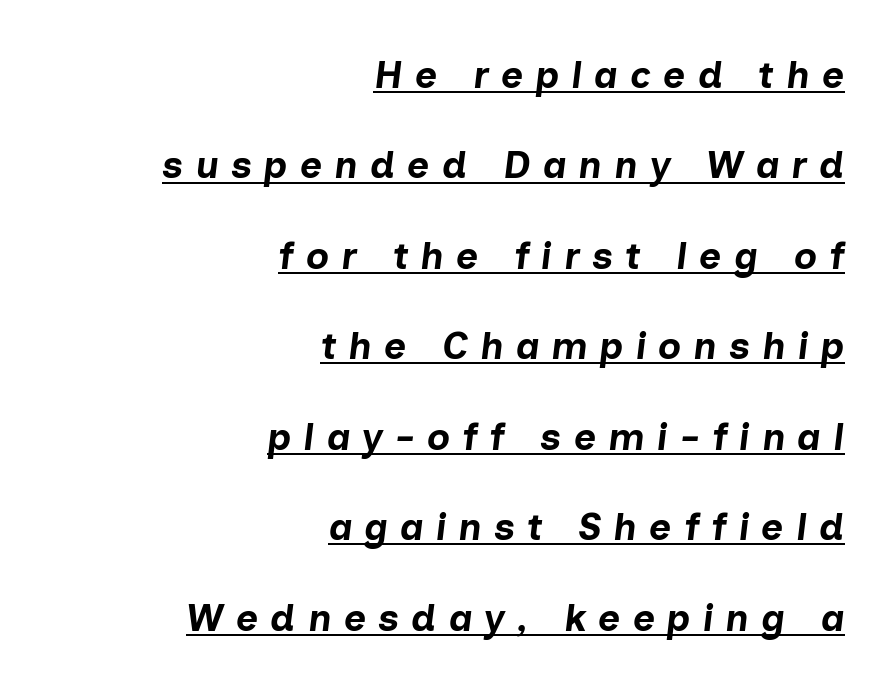
{"italic": "yes", "lean": "right", "slant_degrees": 7, "bold": "yes", "weight": "bold", "width": "normal", "stroke_contrast": "low", "x_height": "medium", "monospaced": "no", "underline": "yes", "align": "right", "line_spacing": "loose", "line_spacing_ratio": 2.38, "letter_spacing": "wide", "letter_spacing_em": 0.32, "glyph_px": 38}
